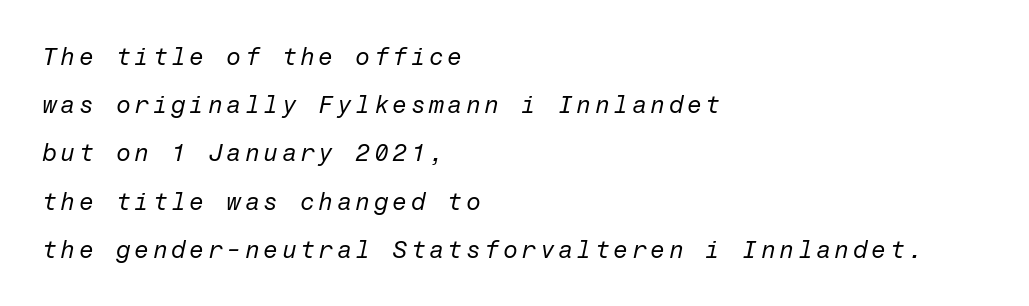
A bare baseline throughout the passage. When letters slant like this, we call the style italic. Letters have the restrained weight of plain body copy at most. Regarding leading, the lines here are spaced well apart. This rendering uses left alignment, leaving the right contour irregular.
